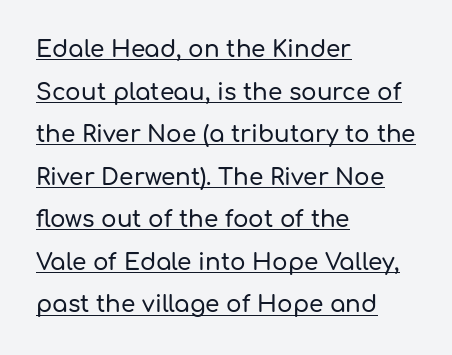
Layout note: lines flush left. Honestly, the underline is the first thing you notice here. Quick note: not italic, upright. Nobody touched the tracking dial on this one.
